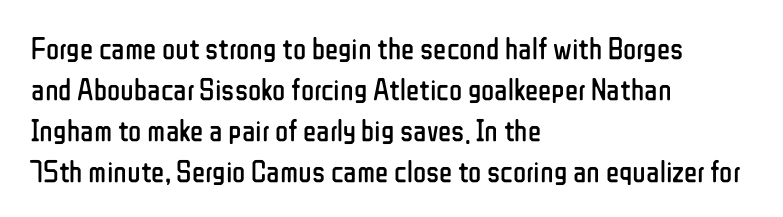
The image shows 31 px regular-weight, condensed sans-serif type, upright; set left-aligned, normal line spacing (1.32x), normal letter spacing, not underlined; low stroke contrast and a medium x-height.
